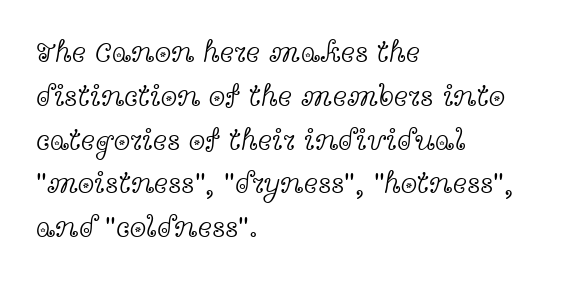
Q: Is the text bold? A: No.
Q: Is the text italic (slanted)? A: Yes.
Q: Is the typeface a serif or a sans-serif typeface? A: Serif.
Q: Is the text underlined? A: No.
Q: How is the paragraph aligned? A: Left-aligned.
Q: Is the spacing between letters normal or unusually wide? A: Normal.
Q: Is the spacing between lines tight, normal or loose? A: Normal.
Q: Width (condensed, normal, or wide)? A: Wide.
Q: x-height? A: Medium.
Q: Monospaced? A: No.
